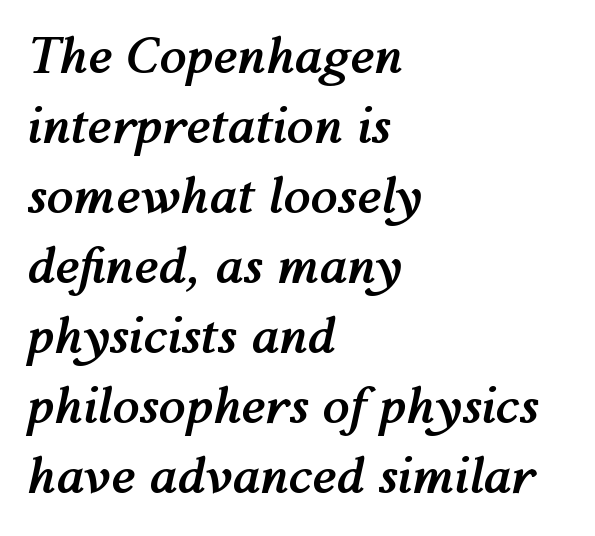
In terms of letterspacing, this is plain default setting. Plain, unruled lines of type. You could not count columns in this text — the font is proportionally spaced. These lines sit exactly where default settings would place them.
